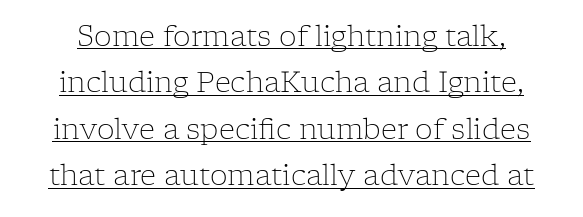
The image shows 28 px light serif type, upright; set normal line spacing (1.66x), normal letter spacing, underlined; low stroke contrast and a medium x-height.
